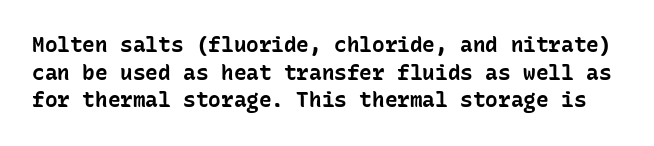
When letters stand straight like this, we call the style roman or upright. The area under the type is left untouched. Bold? Absolutely — the strokes are thick and heavy. Each word holds together tightly as a unit, with standard inter-letter gaps.
